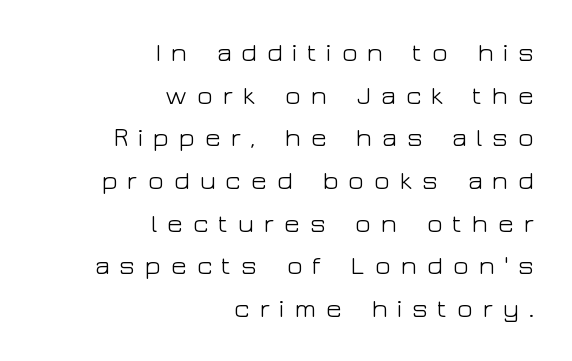
{"italic": "no", "bold": "no", "underline": "no", "align": "right", "line_spacing": "normal", "line_spacing_ratio": 1.58, "letter_spacing": "wide", "letter_spacing_em": 0.33, "glyph_px": 27}
